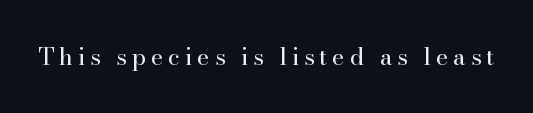
Q: Is the text bold? A: No.
Q: Is the text italic (slanted)? A: No, it is upright.
Q: Is the text underlined? A: No.
Q: Is the spacing between letters normal or unusually wide? A: Unusually wide.
